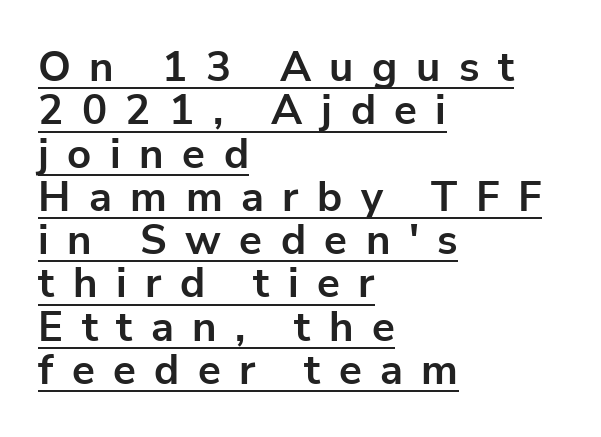
Q: Is the text bold? A: Yes.
Q: Is the text italic (slanted)? A: No, it is upright.
Q: Is the typeface a serif or a sans-serif typeface? A: Sans-serif.
Q: Is the text underlined? A: Yes.
Q: How is the paragraph aligned? A: Left-aligned.
Q: Is the spacing between letters normal or unusually wide? A: Unusually wide.
Q: Is the spacing between lines tight, normal or loose? A: Tight.
Q: Width (condensed, normal, or wide)? A: Normal.
Q: Stroke contrast? A: Low.
Q: x-height? A: Medium.
Q: Monospaced? A: No.
